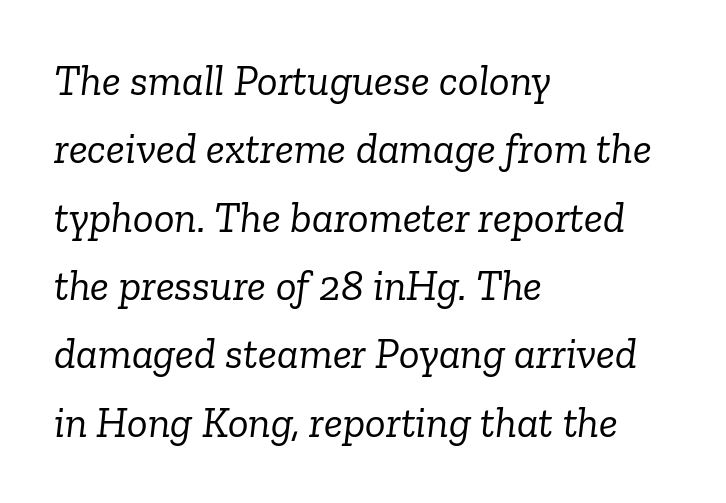
Q: Is the text bold? A: No.
Q: Is the text italic (slanted)? A: Yes, it leans right by about 6 degrees.
Q: Is the typeface a serif or a sans-serif typeface? A: Serif.
Q: Is the text underlined? A: No.
Q: How is the paragraph aligned? A: Left-aligned.
Q: Is the spacing between letters normal or unusually wide? A: Normal.
Q: Is the spacing between lines tight, normal or loose? A: Normal.
Q: Width (condensed, normal, or wide)? A: Normal.
Q: Stroke contrast? A: Low.
Q: x-height? A: Medium.
Q: Monospaced? A: No.
